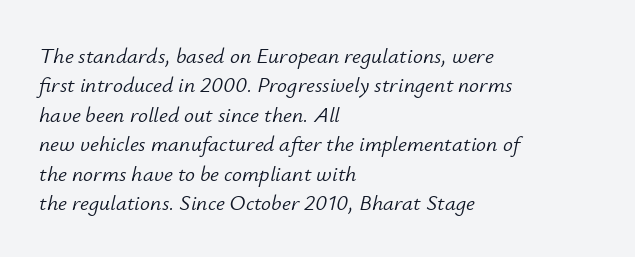
{"italic": "yes", "lean": "right", "slant_degrees": 12, "bold": "no", "underline": "no", "align": "left", "line_spacing": "normal", "line_spacing_ratio": 1.34, "letter_spacing": "normal", "letter_spacing_em": 0.0, "glyph_px": 22}
